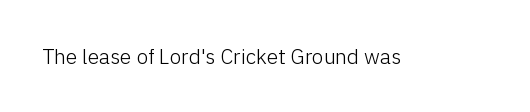
The image shows 21 px text type, upright; set normal letter spacing, not underlined.
